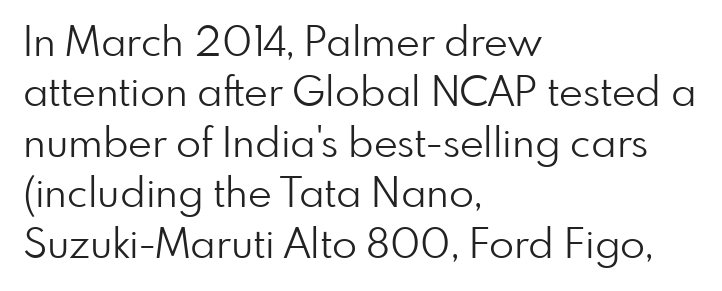
The image shows 41 px light sans-serif type, upright; set left-aligned, line spacing 1.23x, normal letter spacing, not underlined; low stroke contrast and a small x-height.
